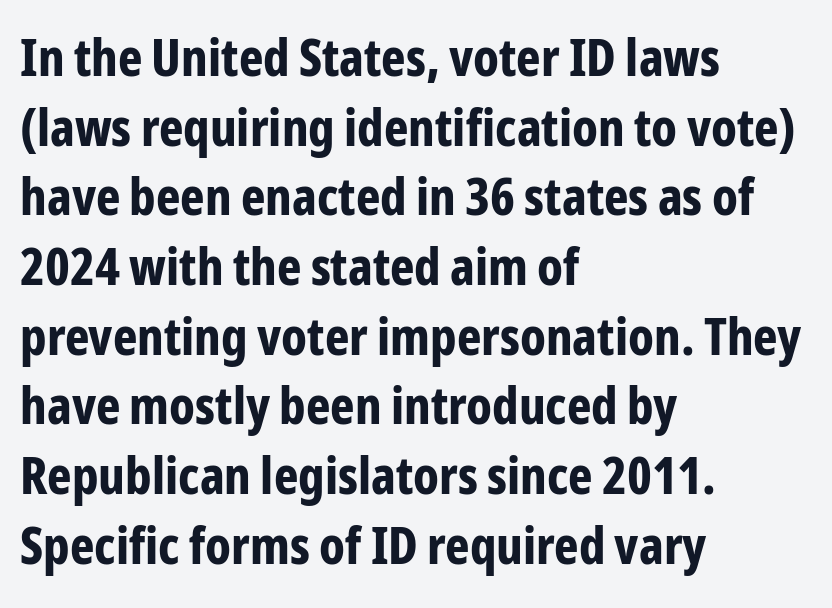
Q: Is the text bold? A: Yes.
Q: Is the text italic (slanted)? A: No, it is upright.
Q: Is the typeface a serif or a sans-serif typeface? A: Sans-serif.
Q: Is the text underlined? A: No.
Q: How is the paragraph aligned? A: Left-aligned.
Q: Is the spacing between letters normal or unusually wide? A: Normal.
Q: Is the spacing between lines tight, normal or loose? A: Normal.
Q: Width (condensed, normal, or wide)? A: Condensed.
Q: Stroke contrast? A: Low.
Q: x-height? A: Medium.
Q: Monospaced? A: No.
